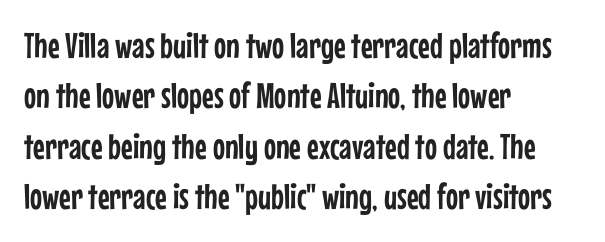
The image shows 36 px condensed sans-serif type, upright; set left-aligned, normal line spacing (1.4x), normal letter spacing, not underlined; low stroke contrast and a medium x-height.
